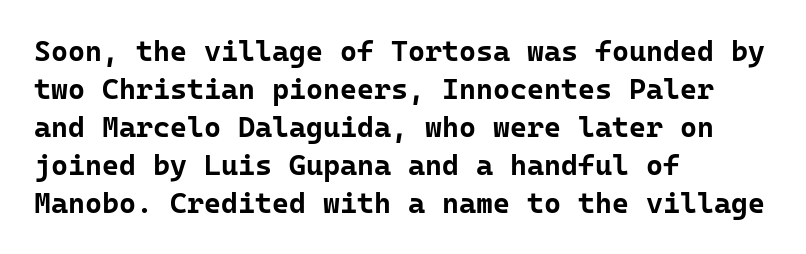
Q: Is the text bold? A: Yes.
Q: Is the text italic (slanted)? A: No, it is upright.
Q: Is the typeface a serif or a sans-serif typeface? A: Sans-serif.
Q: Is the text underlined? A: No.
Q: How is the paragraph aligned? A: Left-aligned.
Q: Is the spacing between letters normal or unusually wide? A: Normal.
Q: Is the spacing between lines tight, normal or loose? A: Normal.
Q: Width (condensed, normal, or wide)? A: Normal.
Q: Stroke contrast? A: Low.
Q: x-height? A: Medium.
Q: Monospaced? A: Yes.
